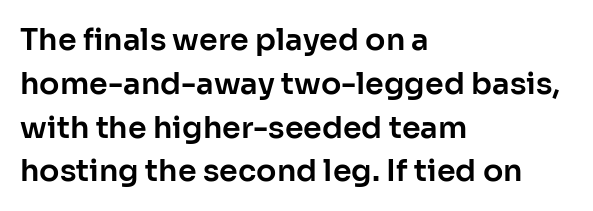
{"serif": "no", "italic": "no", "width": "normal", "stroke_contrast": "low", "x_height": "medium", "monospaced": "no", "underline": "no", "align": "left", "line_spacing": "normal", "line_spacing_ratio": 1.46, "letter_spacing": "normal", "letter_spacing_em": 0.0, "glyph_px": 30}
